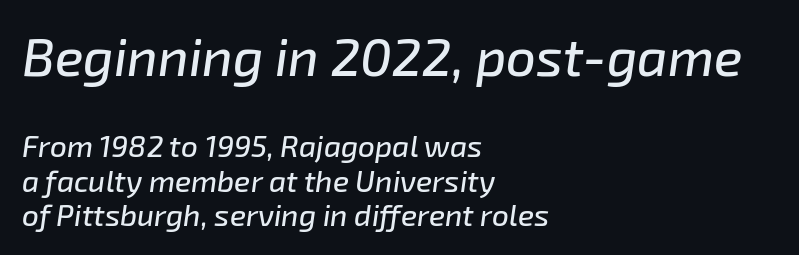
The image shows 53 px text type, italic (leaning right); set left-aligned, line spacing 1.16x, normal letter spacing, not underlined; the first (top) block is 1.77x larger; low stroke contrast and a medium x-height.
